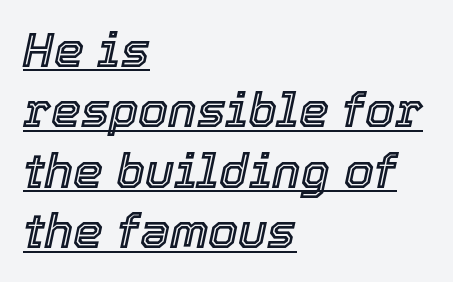
The image shows 48 px text type, italic (leaning right); set left-aligned, normal line spacing (1.26x), normal letter spacing, underlined; a medium x-height.
